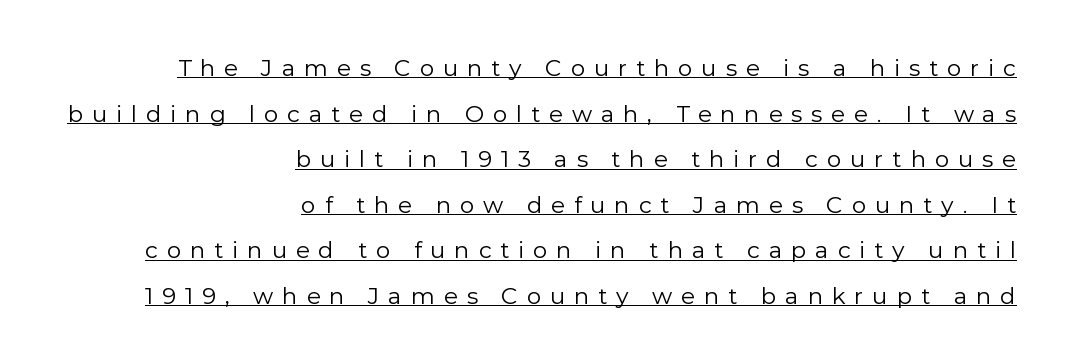
Q: Is the text bold? A: No.
Q: Is the text italic (slanted)? A: No, it is upright.
Q: Is the text underlined? A: Yes.
Q: How is the paragraph aligned? A: Right-aligned.
Q: Is the spacing between letters normal or unusually wide? A: Unusually wide.
Q: Is the spacing between lines tight, normal or loose? A: Loose.
